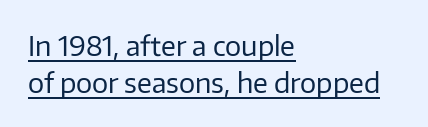
{"italic": "no", "bold": "no", "underline": "yes", "align": "left", "line_spacing": "normal", "line_spacing_ratio": 1.37, "letter_spacing": "normal", "letter_spacing_em": 0.0, "glyph_px": 27}
